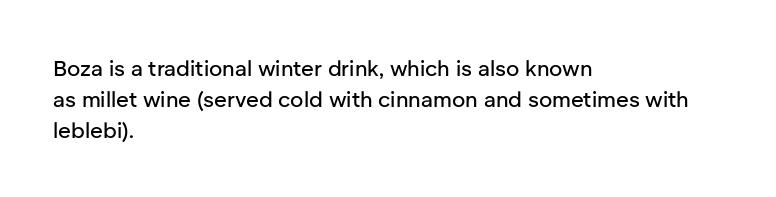
The image shows 22 px text type, upright; set left-aligned, normal line spacing (1.42x), normal letter spacing, not underlined.
